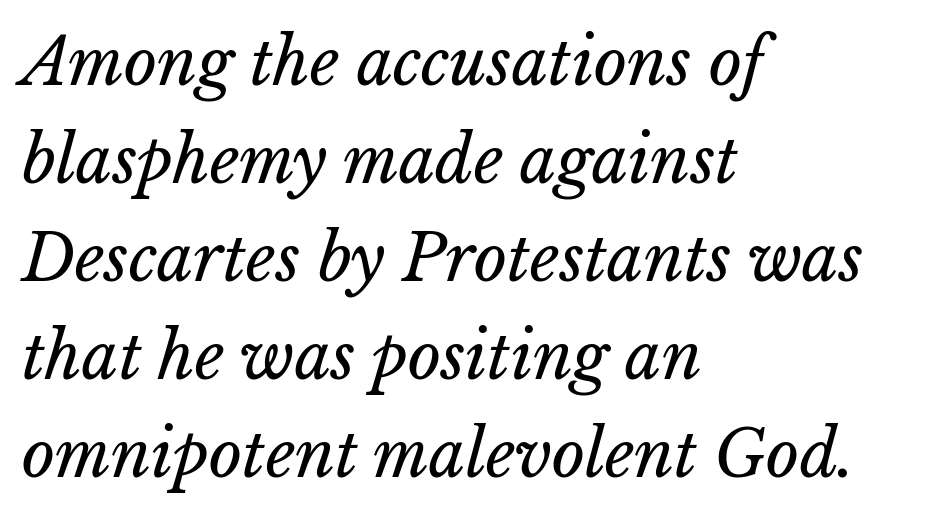
Q: Is the text bold? A: No.
Q: Is the text underlined? A: No.
Q: How is the paragraph aligned? A: Left-aligned.
Q: Is the spacing between letters normal or unusually wide? A: Normal.
Q: Is the spacing between lines tight, normal or loose? A: Normal.
Q: Width (condensed, normal, or wide)? A: Normal.
Q: Stroke contrast? A: Low.
Q: x-height? A: Medium.
Q: Monospaced? A: No.
